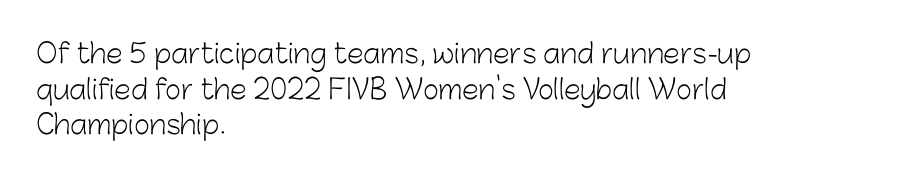
The image shows 27 px text type, upright; set left-aligned, normal line spacing (1.32x), normal letter spacing, not underlined.
